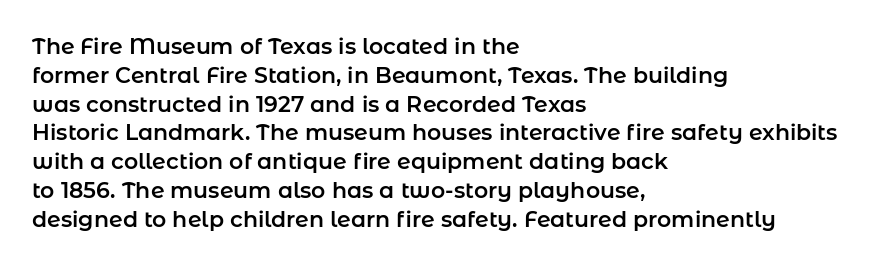
{"italic": "no", "underline": "no", "align": "left", "line_spacing": "normal", "line_spacing_ratio": 1.31, "letter_spacing": "normal", "letter_spacing_em": 0.0, "glyph_px": 22}
